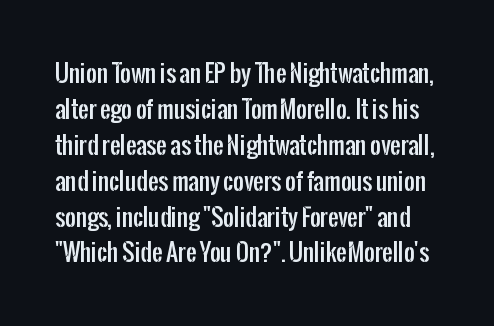
Do the letters lean? They stand straight. What stands out about the letter spacing? Nothing — it is the standard amount. The glyphs are unaccompanied by any horizontal stroke below them. Leading matches the norm, producing a regular column.
